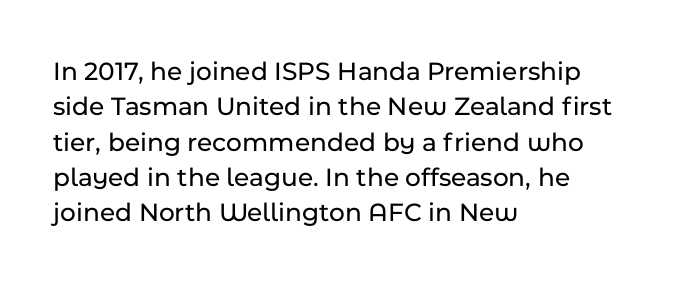
Interline gaps are of average width in this sample. The axis of the letterforms is exactly vertical. Casual observation: everything's shoved over to the left. These lines keep a tight, regular rhythm from letter to letter. Unmarked baselines from the first word to the last.
